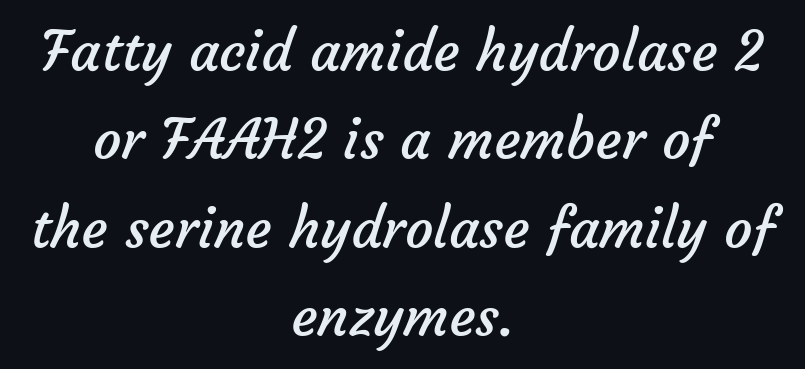
The image shows 56 px regular-weight sans-serif type; set centered, normal line spacing (1.58x), normal letter spacing, not underlined; low stroke contrast and a medium x-height.
